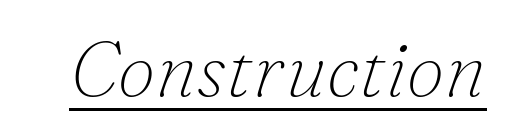
{"serif": "yes", "italic": "yes", "lean": "right", "slant_degrees": 16, "bold": "no", "weight": "thin", "width": "normal", "stroke_contrast": "low", "x_height": "small", "monospaced": "no", "underline": "yes", "letter_spacing": "normal", "letter_spacing_em": 0.0, "glyph_px": 77}
